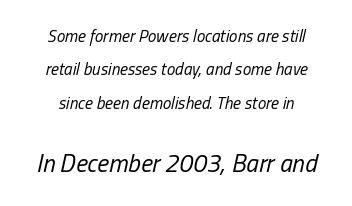
Typeset on center — no edge is straight. Heft: none added — not bold. The glyphs are unaccompanied by any horizontal stroke below them. Default kerning and tracking; the words read as compact shapes. What's the leading like? Stretched, with rows far apart.
